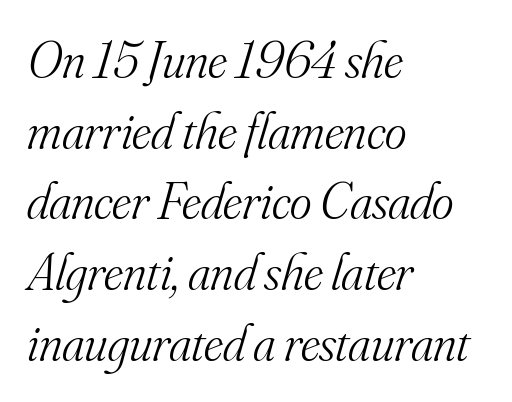
Q: Is the text bold? A: No.
Q: Is the text italic (slanted)? A: Yes, it leans right by about 16 degrees.
Q: Is the typeface a serif or a sans-serif typeface? A: Serif.
Q: Is the text underlined? A: No.
Q: How is the paragraph aligned? A: Left-aligned.
Q: Is the spacing between letters normal or unusually wide? A: Normal.
Q: Is the spacing between lines tight, normal or loose? A: Normal.
Q: Width (condensed, normal, or wide)? A: Normal.
Q: Stroke contrast? A: Medium.
Q: x-height? A: Small.
Q: Monospaced? A: No.
